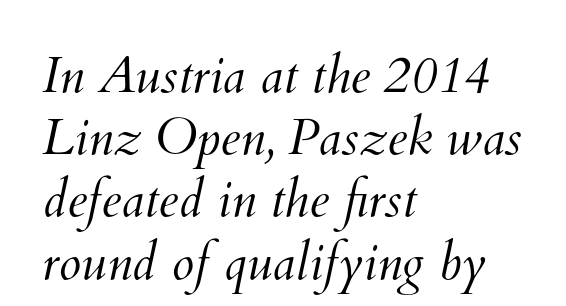
Do the characters align in a grid? No, the font is proportional. Words float on clear page, feet unadorned. Counters stay open thanks to moderate or lighter strokes. There is no visible air inserted between adjacent glyphs. The paragraph shown leans on its left margin.
